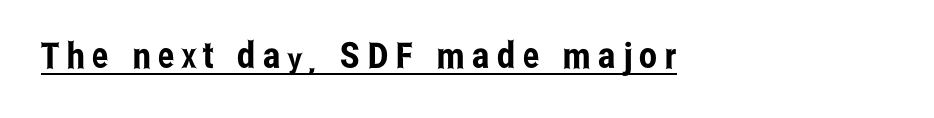
Varying glyph widths throughout — classic text-font behaviour. The sample's only ornament is a line tracing under the words. Line beginnings align vertically; line endings do not. Short note: letters widely spaced.
